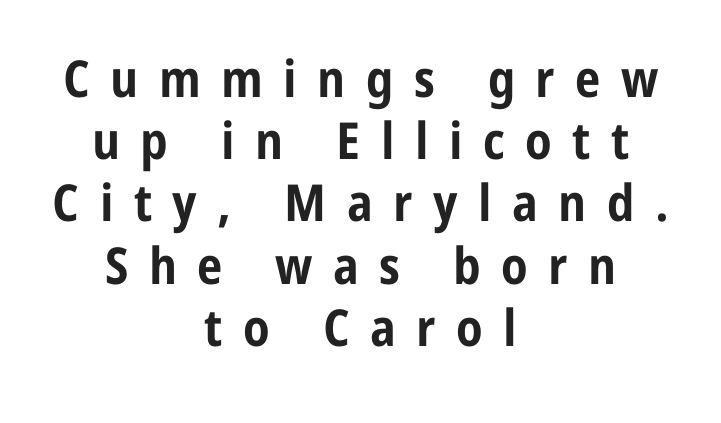
Q: Is the text bold? A: Yes.
Q: Is the text italic (slanted)? A: No, it is upright.
Q: Is the typeface a serif or a sans-serif typeface? A: Sans-serif.
Q: Is the text underlined? A: No.
Q: How is the paragraph aligned? A: Centered.
Q: Is the spacing between letters normal or unusually wide? A: Unusually wide.
Q: Width (condensed, normal, or wide)? A: Condensed.
Q: Stroke contrast? A: Low.
Q: x-height? A: Medium.
Q: Monospaced? A: No.
